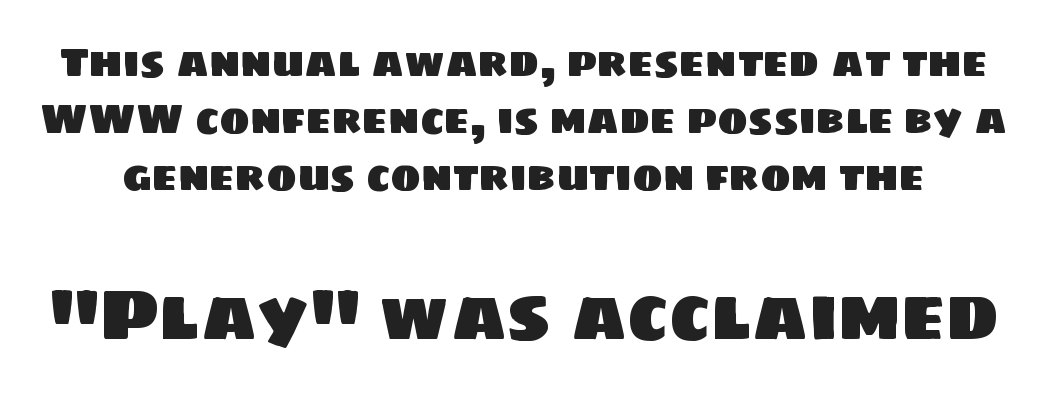
{"serif": "no", "width": "normal", "stroke_contrast": "low", "x_height": "large", "monospaced": "no", "underline": "no", "line_spacing": "normal", "line_spacing_ratio": 1.39, "letter_spacing": "normal", "letter_spacing_em": 0.0, "larger_block": "second", "size_ratio": 1.73, "glyph_px": 71}
